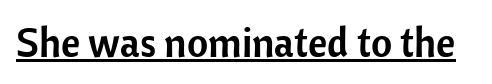
Tracking value appears to be zero — textbook default spacing. Rendered with straight, roman letterforms. Is this a fixed-width face? No — the glyphs have proportional, varying widths. The typesetter has applied underlining to the passage shown.
